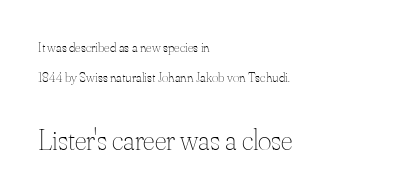
{"italic": "no", "bold": "no", "weight": "thin", "width": "normal", "stroke_contrast": "medium", "x_height": "small", "monospaced": "no", "underline": "no", "align": "left", "line_spacing": "loose", "line_spacing_ratio": 2.12, "letter_spacing": "normal", "letter_spacing_em": 0.0, "larger_block": "second", "size_ratio": 2.07, "glyph_px": 29}
